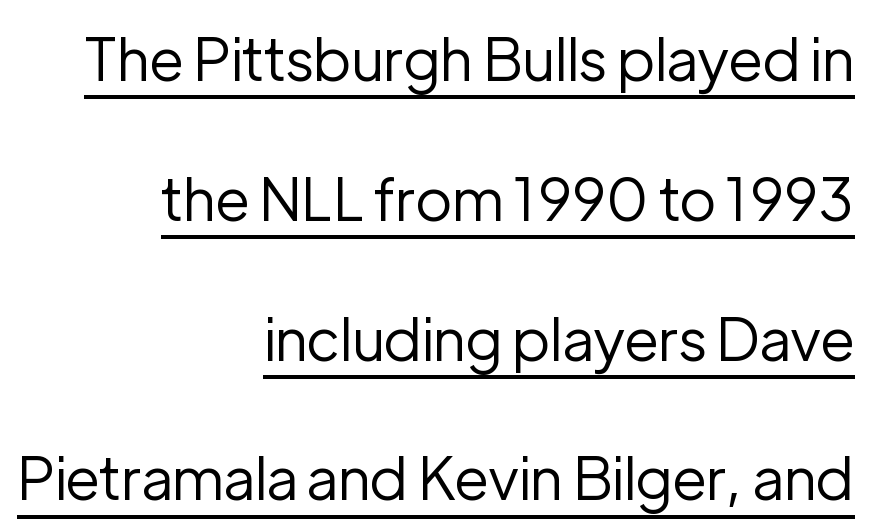
Q: Is the text bold? A: No.
Q: Is the text italic (slanted)? A: No, it is upright.
Q: Is the typeface a serif or a sans-serif typeface? A: Sans-serif.
Q: Is the text underlined? A: Yes.
Q: How is the paragraph aligned? A: Right-aligned.
Q: Is the spacing between letters normal or unusually wide? A: Normal.
Q: Is the spacing between lines tight, normal or loose? A: Loose.
Q: Width (condensed, normal, or wide)? A: Normal.
Q: Stroke contrast? A: Low.
Q: x-height? A: Medium.
Q: Monospaced? A: No.
